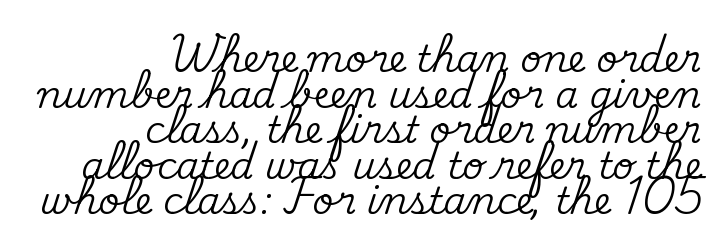
Q: Is the text italic (slanted)? A: Yes.
Q: Is the text underlined? A: No.
Q: How is the paragraph aligned? A: Right-aligned.
Q: Is the spacing between letters normal or unusually wide? A: Normal.
Q: Is the spacing between lines tight, normal or loose? A: Tight.
Q: Width (condensed, normal, or wide)? A: Normal.
Q: Stroke contrast? A: Medium.
Q: x-height? A: Small.
Q: Monospaced? A: No.
